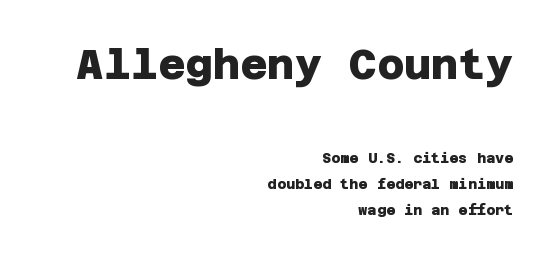
Q: Is the text bold? A: Yes.
Q: Is the typeface a serif or a sans-serif typeface? A: Sans-serif.
Q: Is the text underlined? A: No.
Q: How is the paragraph aligned? A: Right-aligned.
Q: Is the spacing between letters normal or unusually wide? A: Normal.
Q: Which block of text is set in a larger size, the first (top) or the second (bottom)? A: The first (top) one.
Q: Width (condensed, normal, or wide)? A: Normal.
Q: Stroke contrast? A: Low.
Q: x-height? A: Large.
